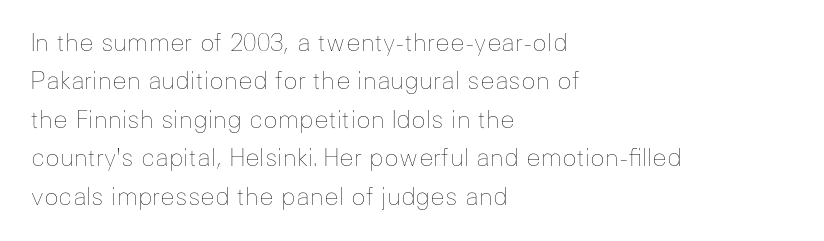
The image shows 24 px text type, upright; set left-aligned, normal line spacing (1.6x), normal letter spacing, not underlined.
